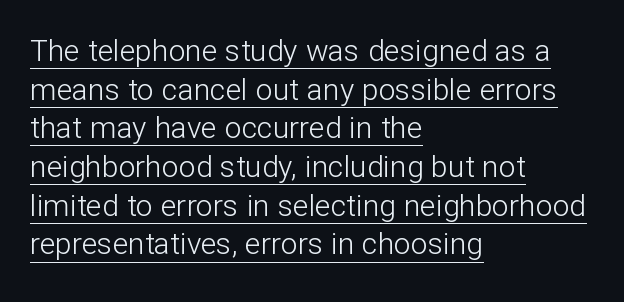
The image shows 30 px light sans-serif type, upright; set left-aligned, normal line spacing (1.29x), normal letter spacing, underlined; low stroke contrast and a medium x-height.
